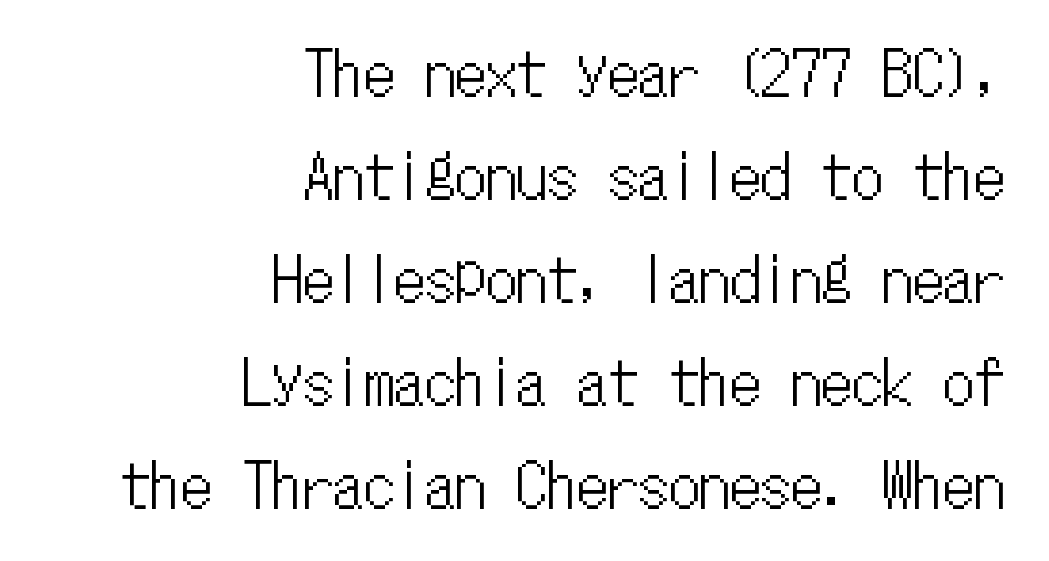
Q: Is the text italic (slanted)? A: No, it is upright.
Q: Is the text underlined? A: No.
Q: How is the paragraph aligned? A: Right-aligned.
Q: Is the spacing between letters normal or unusually wide? A: Normal.
Q: Is the spacing between lines tight, normal or loose? A: Normal.
Q: Width (condensed, normal, or wide)? A: Condensed.
Q: Stroke contrast? A: Low.
Q: x-height? A: Medium.
Q: Monospaced? A: Yes.
